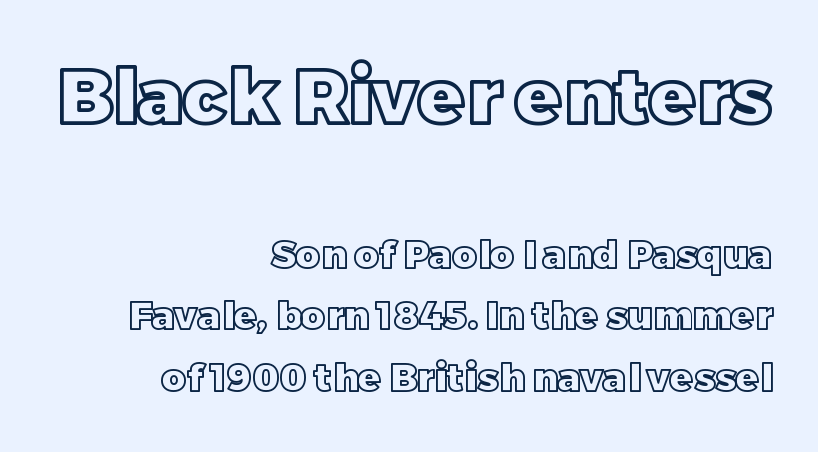
{"italic": "no", "width": "normal", "x_height": "large", "monospaced": "no", "underline": "no", "align": "right", "line_spacing": "normal", "line_spacing_ratio": 1.61, "letter_spacing": "normal", "letter_spacing_em": 0.0, "larger_block": "first", "size_ratio": 2.0, "glyph_px": 76}
